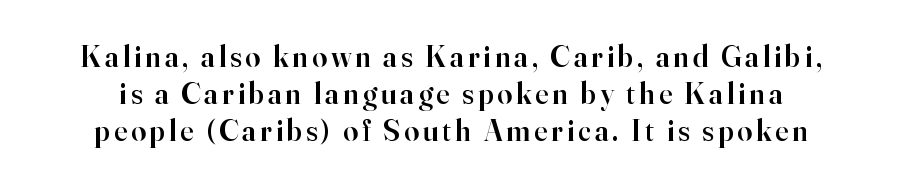
The image shows 30 px semibold serif type, upright; set line spacing 1.23x, not underlined; high stroke contrast and a small x-height.
